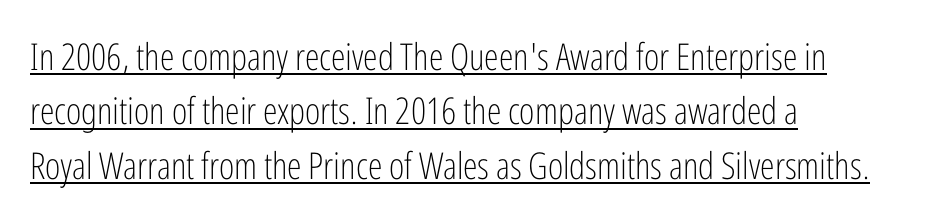
The image shows 37 px light, condensed sans-serif type, upright; set left-aligned, normal line spacing (1.47x), normal letter spacing, underlined; low stroke contrast and a medium x-height.
